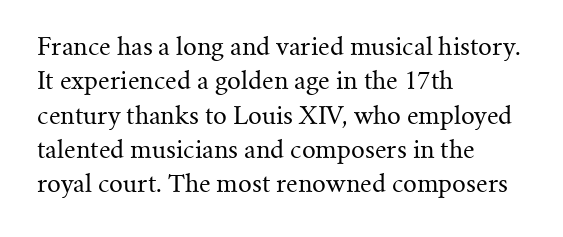
{"italic": "no", "bold": "no", "underline": "no", "align": "left", "line_spacing": "normal", "line_spacing_ratio": 1.43, "letter_spacing": "normal", "letter_spacing_em": 0.0, "glyph_px": 24}
